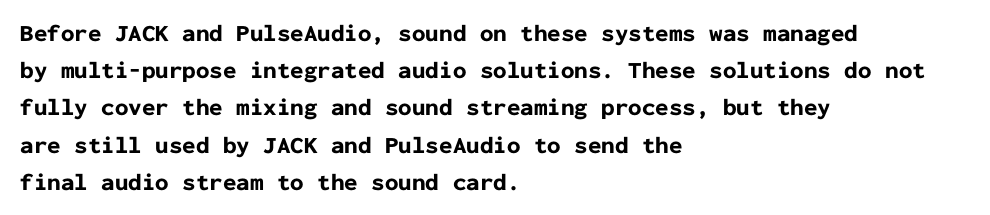
Q: Is the text bold? A: Yes.
Q: Is the text italic (slanted)? A: No, it is upright.
Q: Is the text underlined? A: No.
Q: How is the paragraph aligned? A: Left-aligned.
Q: Is the spacing between letters normal or unusually wide? A: Normal.
Q: Is the spacing between lines tight, normal or loose? A: Normal.
